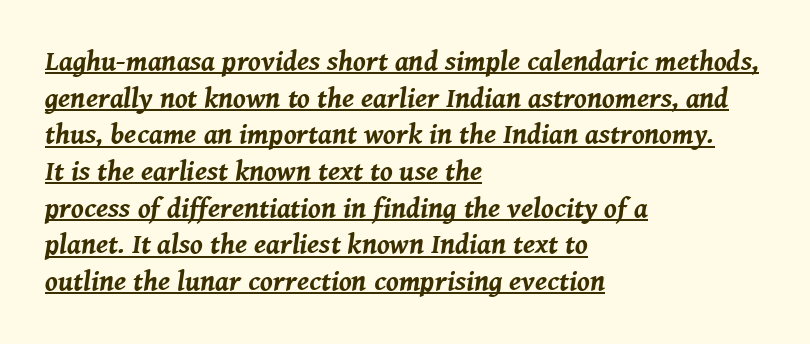
Q: Is the text bold? A: Yes.
Q: Is the text italic (slanted)? A: Yes, it leans right by about 8 degrees.
Q: Is the text underlined? A: Yes.
Q: How is the paragraph aligned? A: Left-aligned.
Q: Is the spacing between letters normal or unusually wide? A: Normal.
Q: Is the spacing between lines tight, normal or loose? A: Normal.
Q: Width (condensed, normal, or wide)? A: Normal.
Q: Stroke contrast? A: Medium.
Q: x-height? A: Medium.
Q: Monospaced? A: No.
